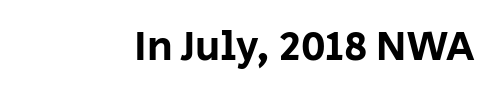
The image shows 42 px sans-serif type, upright; set right-aligned, normal letter spacing, not underlined; low stroke contrast and a large x-height.
